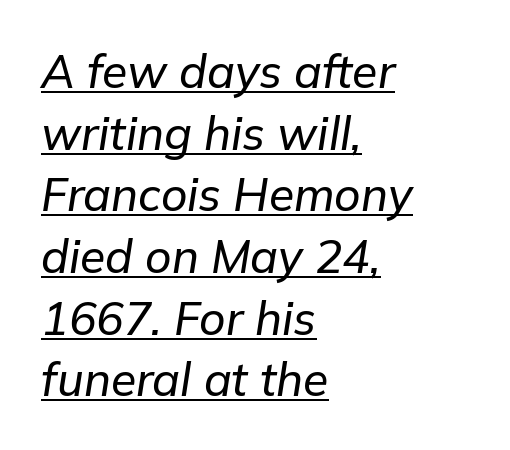
The text block is weighted toward the left margin, trailing off unevenly rightward. Think of a printed novel: that variable character pitch is what you see here. Caption: standard tracking, unaltered. The face used here appears with an underline applied. This is oblique type, the kind used for emphasis or titles. Does the leading feel generous? No, just average.
